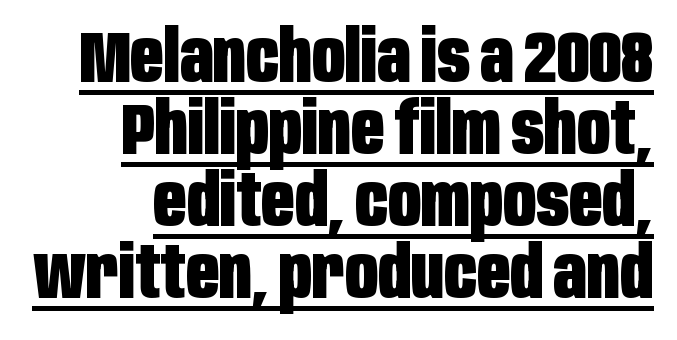
{"serif": "no", "italic": "no", "bold": "yes", "weight": "heavy", "width": "condensed", "stroke_contrast": "low", "x_height": "large", "monospaced": "no", "underline": "yes", "align": "right", "line_spacing": "tight", "line_spacing_ratio": 1.0, "letter_spacing": "normal", "letter_spacing_em": 0.0, "glyph_px": 72}
